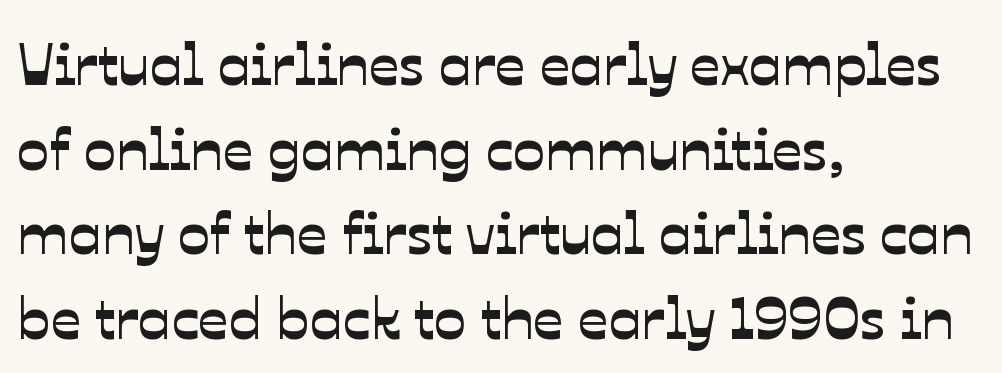
Spacing verdict: proportional, widths tailored to each character. The type is set solid horizontally, with unmodified tracking. Casual observation: everything's shoved over to the left. A typesetter would call this leading conventional body-copy spacing. The letters carry no serifs — their stems end cleanly without finishing strokes. Each row of text sits above clean, open space.
